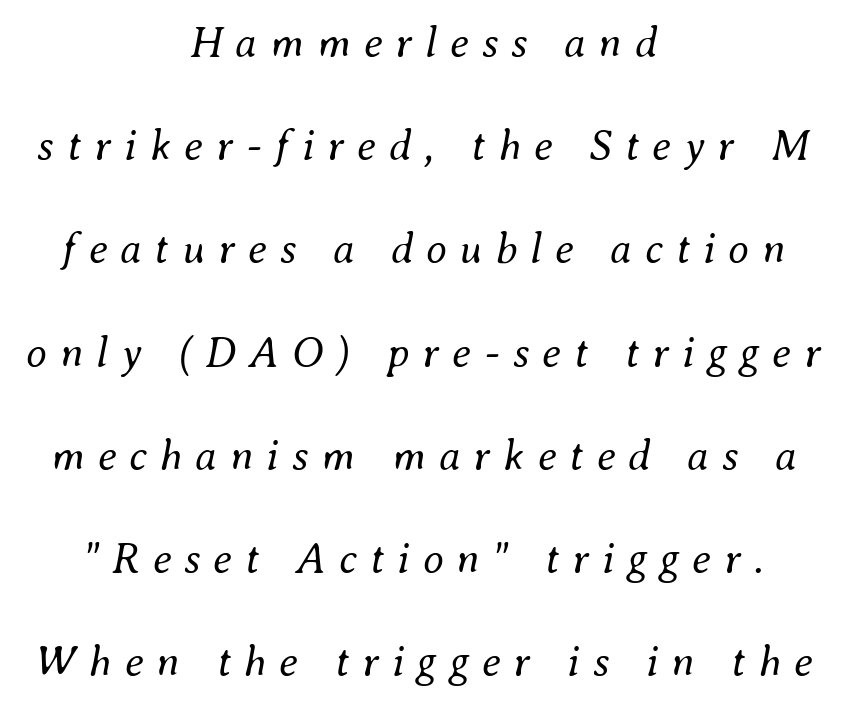
{"italic": "yes", "lean": "right", "slant_degrees": 8, "bold": "no", "weight": "regular", "width": "normal", "stroke_contrast": "medium", "x_height": "small", "monospaced": "no", "underline": "no", "align": "center", "line_spacing": "loose", "line_spacing_ratio": 2.4, "letter_spacing": "wide", "letter_spacing_em": 0.3, "glyph_px": 43}
